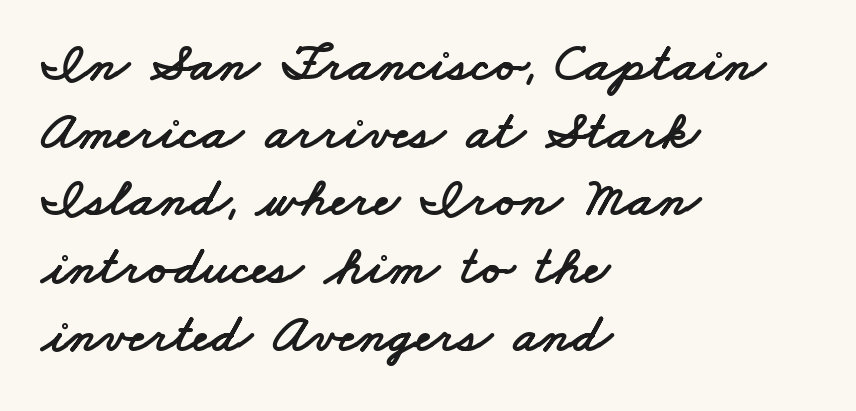
Q: Is the typeface a serif or a sans-serif typeface? A: Sans-serif.
Q: Is the text underlined? A: No.
Q: How is the paragraph aligned? A: Left-aligned.
Q: Is the spacing between letters normal or unusually wide? A: Normal.
Q: Width (condensed, normal, or wide)? A: Wide.
Q: Stroke contrast? A: Low.
Q: x-height? A: Small.
Q: Monospaced? A: No.
